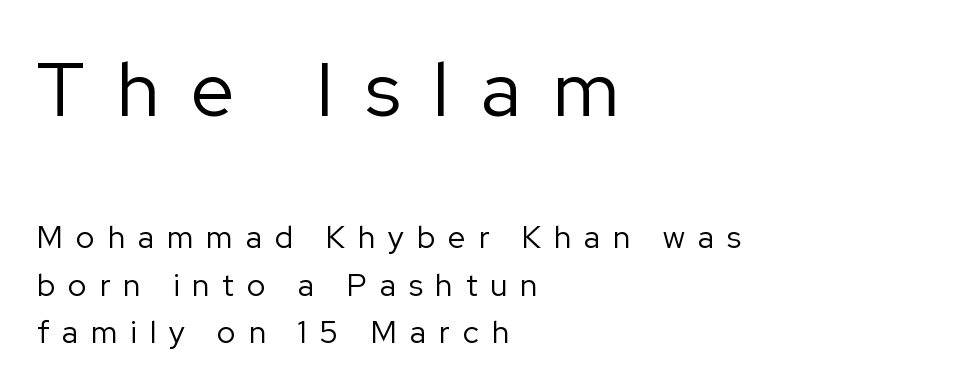
The image shows 77 px regular-weight sans-serif type, upright; set left-aligned, normal line spacing (1.53x), unusually wide letter spacing (+0.42 em), not underlined; the first (top) block is 2.48x larger; low stroke contrast and a medium x-height.
